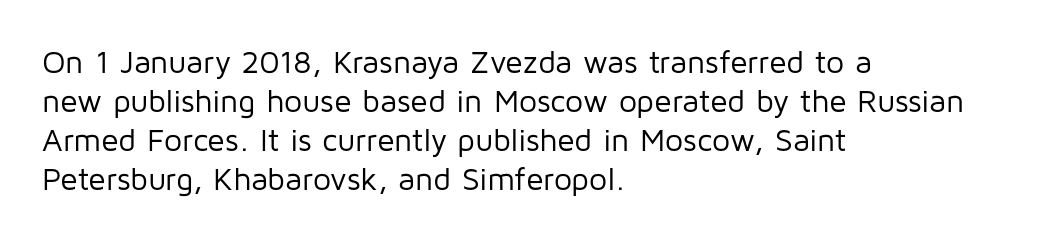
The image shows 32 px regular-weight sans-serif type, upright; set left-aligned, line spacing 1.22x, normal letter spacing, not underlined; low stroke contrast and a medium x-height.
